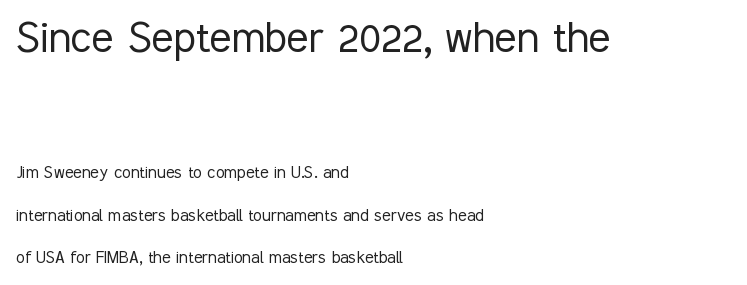
The image shows 51 px light, condensed sans-serif type, upright; set left-aligned, loose line spacing (2.11x), normal letter spacing, not underlined; the first (top) block is 2.55x larger; low stroke contrast and a medium x-height.
